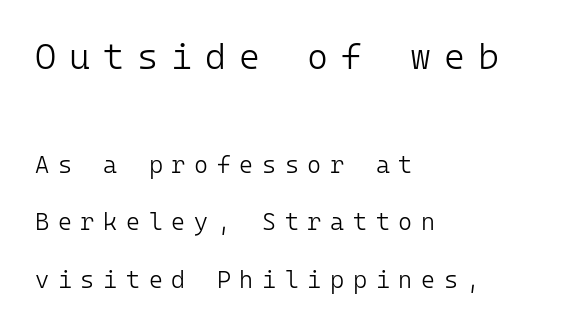
{"serif": "no", "italic": "no", "bold": "no", "weight": "light", "width": "normal", "stroke_contrast": "low", "x_height": "medium", "monospaced": "yes", "underline": "no", "align": "left", "line_spacing": "loose", "line_spacing_ratio": 2.39, "letter_spacing": "wide", "letter_spacing_em": 0.36, "larger_block": "first", "size_ratio": 1.5, "glyph_px": 36}
